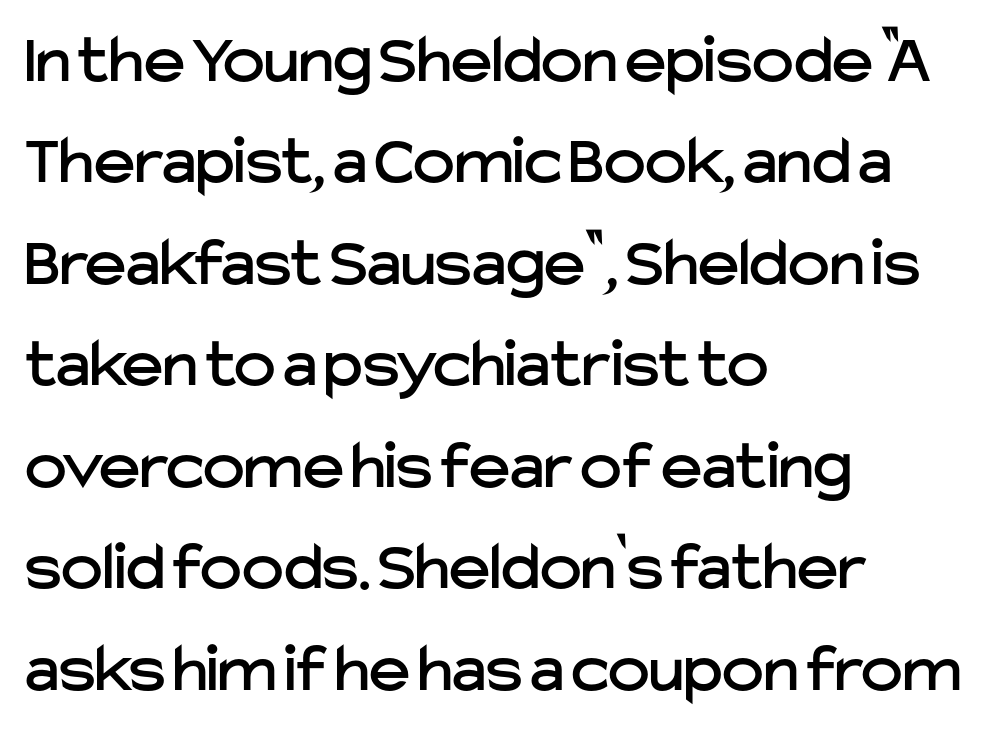
{"serif": "no", "italic": "no", "width": "normal", "stroke_contrast": "low", "x_height": "medium", "monospaced": "no", "underline": "no", "align": "left", "line_spacing": "normal", "line_spacing_ratio": 1.45, "letter_spacing": "normal", "letter_spacing_em": 0.0, "glyph_px": 70}
